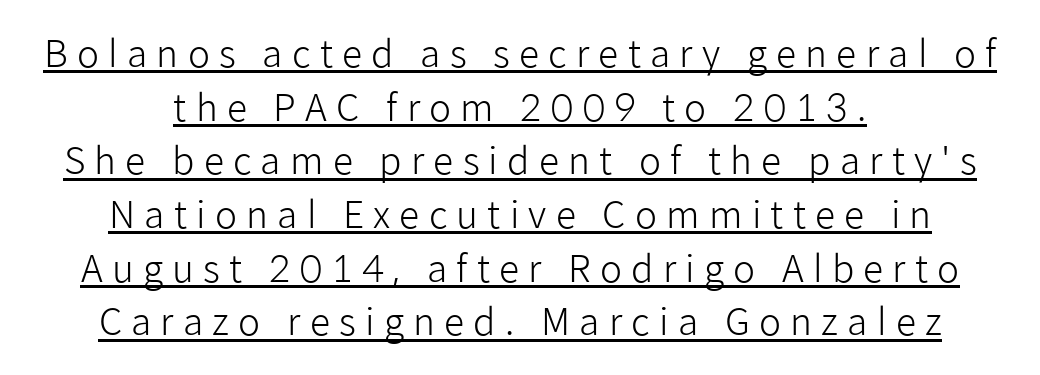
Q: Is the text bold? A: No.
Q: Is the text italic (slanted)? A: No, it is upright.
Q: Is the typeface a serif or a sans-serif typeface? A: Sans-serif.
Q: Is the text underlined? A: Yes.
Q: How is the paragraph aligned? A: Centered.
Q: Is the spacing between letters normal or unusually wide? A: Unusually wide.
Q: Is the spacing between lines tight, normal or loose? A: Normal.
Q: Width (condensed, normal, or wide)? A: Normal.
Q: Stroke contrast? A: Low.
Q: x-height? A: Medium.
Q: Monospaced? A: No.
